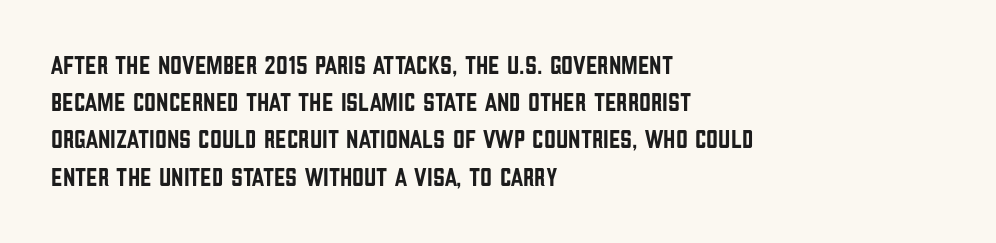
Q: Is the text italic (slanted)? A: No, it is upright.
Q: Is the text underlined? A: No.
Q: How is the paragraph aligned? A: Left-aligned.
Q: Is the spacing between letters normal or unusually wide? A: Normal.
Q: Is the spacing between lines tight, normal or loose? A: Normal.
